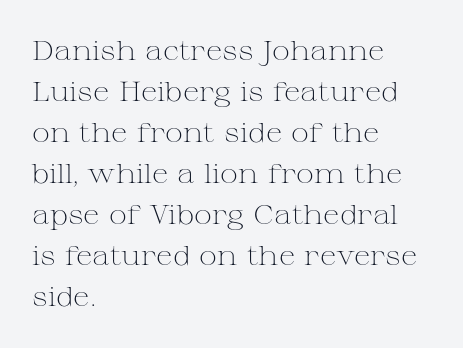
The image shows 27 px text type, upright; set left-aligned, normal line spacing (1.52x), normal letter spacing, not underlined.
